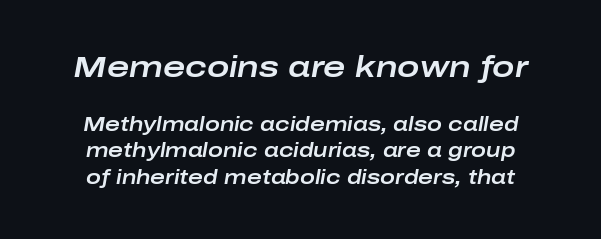
{"italic": "yes", "lean": "right", "slant_degrees": 10, "width": "wide", "stroke_contrast": "low", "x_height": "medium", "monospaced": "no", "underline": "no", "line_spacing": "normal", "line_spacing_ratio": 1.31, "letter_spacing": "normal", "letter_spacing_em": 0.0, "larger_block": "first", "size_ratio": 1.5, "glyph_px": 30}
